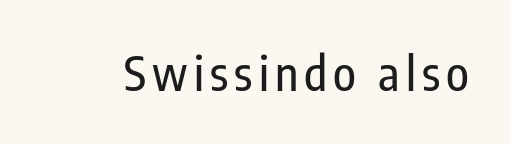
You can tell it's not italic because the verticals are truly vertical. Unmarked baselines from the first word to the last. Do the characters align in a grid? No, the font is proportional. A sans-serif font was chosen for this passage.
